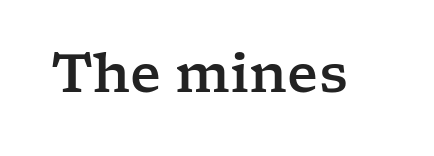
{"serif": "yes", "italic": "no", "width": "wide", "stroke_contrast": "low", "x_height": "medium", "monospaced": "no", "underline": "no", "letter_spacing": "normal", "letter_spacing_em": 0.0, "glyph_px": 53}
